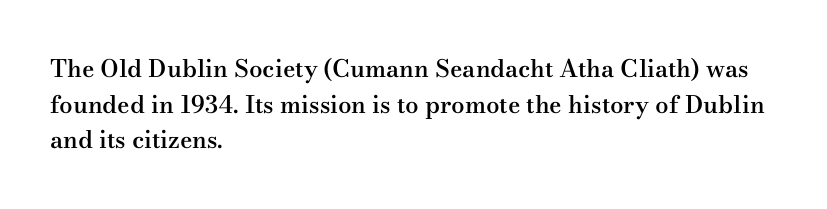
The image shows 24 px text type, upright; set left-aligned, normal line spacing (1.48x), normal letter spacing, not underlined.
